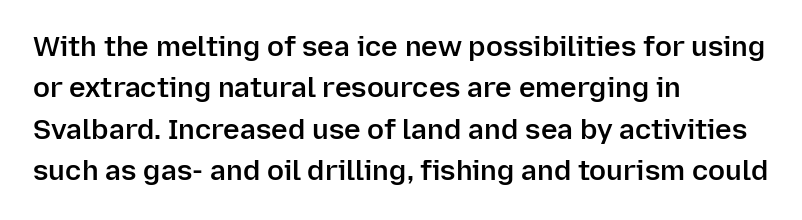
{"serif": "no", "italic": "no", "bold": "semi", "weight": "semibold", "width": "normal", "stroke_contrast": "low", "x_height": "medium", "monospaced": "no", "underline": "no", "align": "left", "line_spacing": "normal", "line_spacing_ratio": 1.48, "letter_spacing": "normal", "letter_spacing_em": 0.0, "glyph_px": 28}
